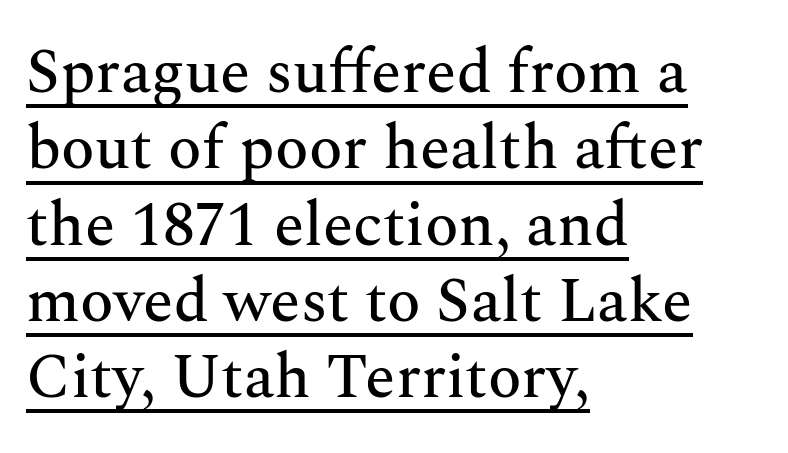
The image shows 62 px serif type, upright; set left-aligned, line spacing 1.23x, normal letter spacing, underlined; medium stroke contrast and a medium x-height.
